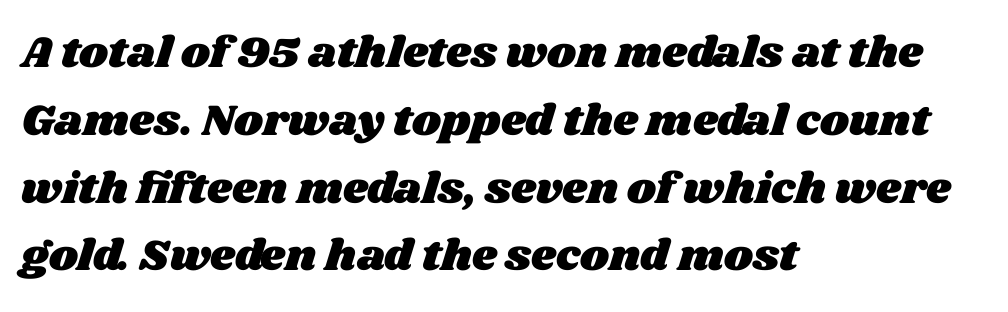
Q: Is the text underlined? A: No.
Q: How is the paragraph aligned? A: Left-aligned.
Q: Is the spacing between letters normal or unusually wide? A: Normal.
Q: Is the spacing between lines tight, normal or loose? A: Normal.
Q: Width (condensed, normal, or wide)? A: Wide.
Q: Stroke contrast? A: Medium.
Q: x-height? A: Large.
Q: Monospaced? A: No.
